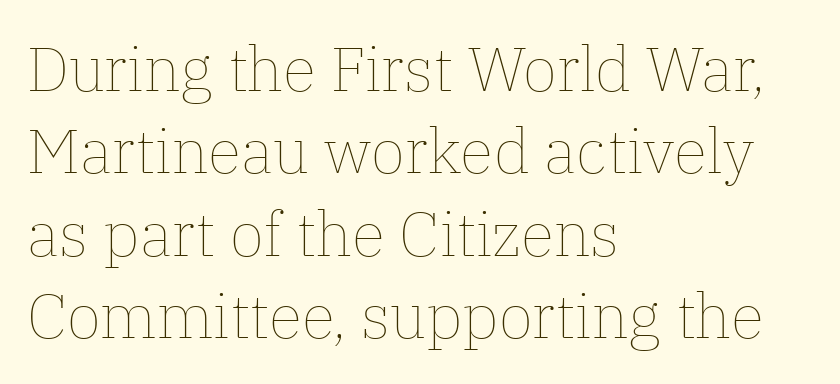
Q: Is the text bold? A: No.
Q: Is the text italic (slanted)? A: No, it is upright.
Q: Is the text underlined? A: No.
Q: How is the paragraph aligned? A: Left-aligned.
Q: Is the spacing between letters normal or unusually wide? A: Normal.
Q: Is the spacing between lines tight, normal or loose? A: Normal.
Q: Width (condensed, normal, or wide)? A: Normal.
Q: Stroke contrast? A: Low.
Q: x-height? A: Medium.
Q: Monospaced? A: No.
